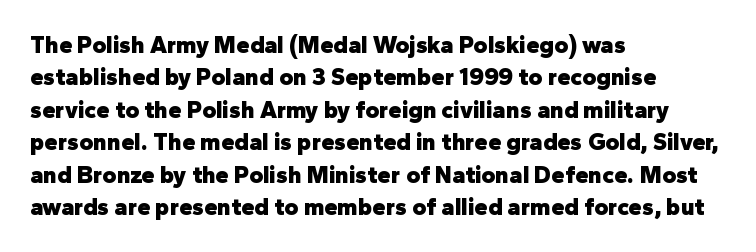
Whoever set this chose a conventional vertical rhythm. Emphasis by weight is at full strength: bold. The setting favours the left margin, as ordinary paragraphs usually do. Glance below the letters and you will spot only blank space. Rendered with straight, roman letterforms.
